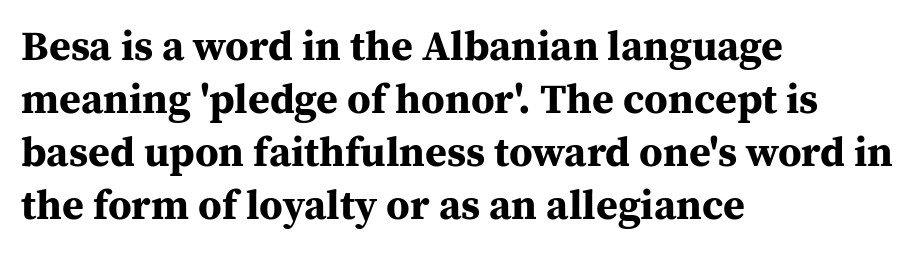
The image shows 42 px bold serif type, upright; set left-aligned, normal line spacing (1.26x), normal letter spacing, not underlined; medium stroke contrast and a medium x-height.
